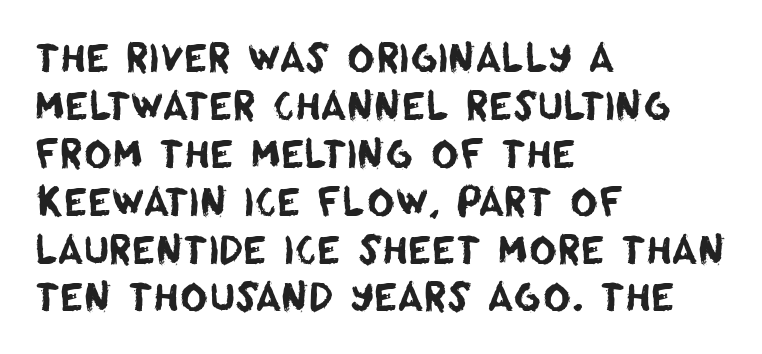
Q: Is the typeface a serif or a sans-serif typeface? A: Sans-serif.
Q: Is the text underlined? A: No.
Q: How is the paragraph aligned? A: Left-aligned.
Q: Is the spacing between letters normal or unusually wide? A: Normal.
Q: Is the spacing between lines tight, normal or loose? A: Normal.
Q: Width (condensed, normal, or wide)? A: Normal.
Q: Stroke contrast? A: Low.
Q: x-height? A: Large.
Q: Monospaced? A: No.
